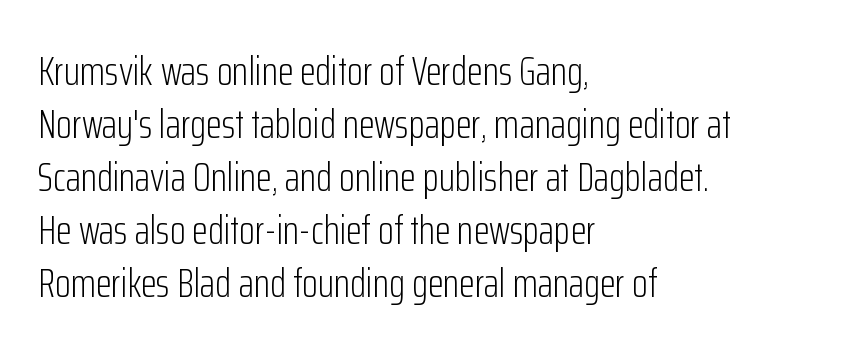
{"serif": "no", "italic": "no", "bold": "no", "weight": "light", "width": "condensed", "stroke_contrast": "low", "x_height": "medium", "monospaced": "no", "underline": "no", "align": "left", "line_spacing": "normal", "line_spacing_ratio": 1.29, "letter_spacing": "normal", "letter_spacing_em": 0.0, "glyph_px": 41}
